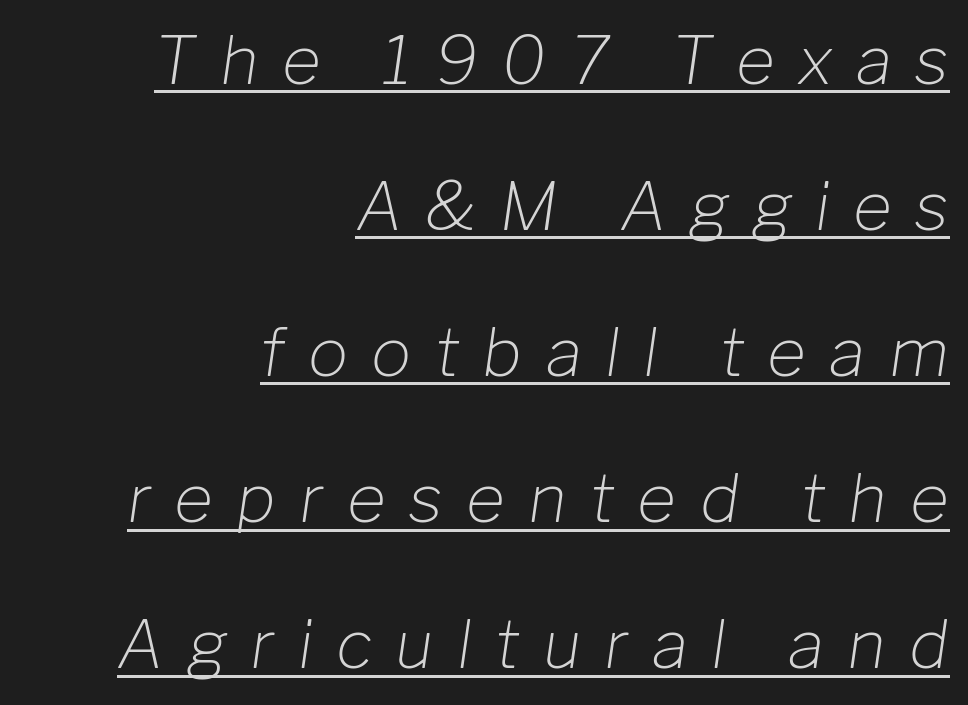
The image shows 67 px light type, italic (leaning right); set right-aligned, loose line spacing (2.18x), unusually wide letter spacing (+0.35 em), underlined; low stroke contrast and a medium x-height.
